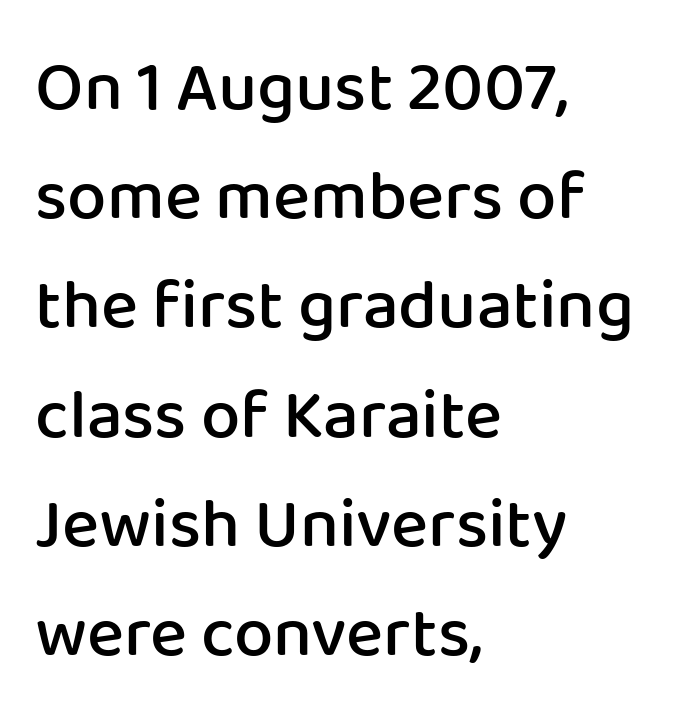
{"serif": "no", "italic": "no", "bold": "semi", "weight": "semibold", "width": "normal", "stroke_contrast": "low", "x_height": "medium", "monospaced": "no", "underline": "no", "align": "left", "line_spacing": "normal", "line_spacing_ratio": 1.56, "letter_spacing": "normal", "letter_spacing_em": 0.0, "glyph_px": 70}
